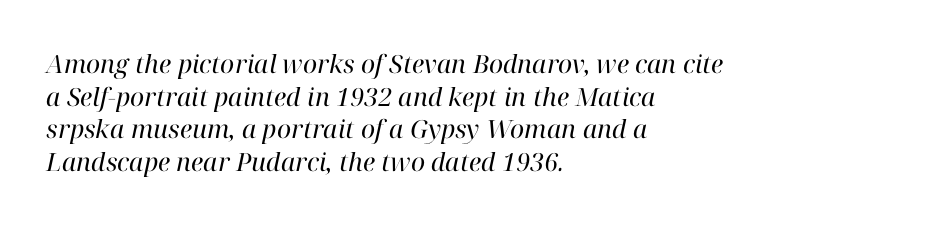
{"italic": "yes", "lean": "right", "slant_degrees": 12, "bold": "no", "underline": "no", "align": "left", "line_spacing": "normal", "line_spacing_ratio": 1.31, "letter_spacing": "normal", "letter_spacing_em": 0.0, "glyph_px": 25}
